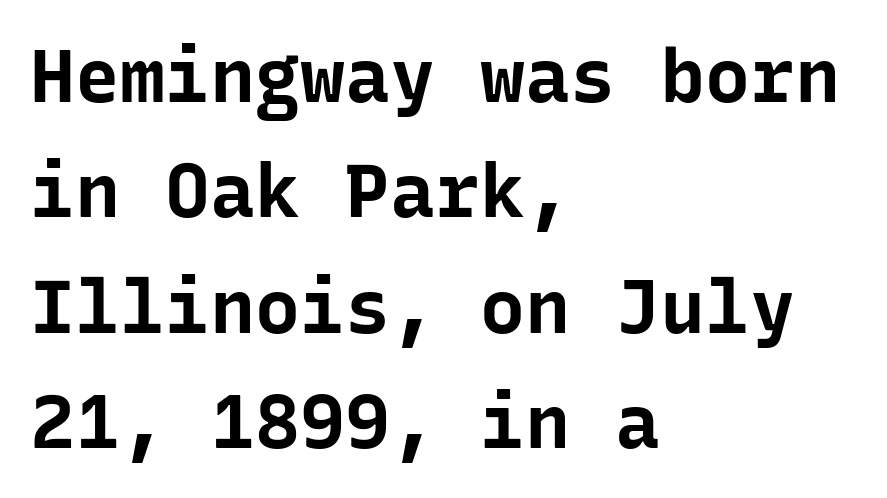
I'd call this a sans setting — the letters go barefoot. One glance says typical: line gaps are just what's usual. Ascenders rise straight up at ninety degrees. Monospaced: the letters line up in strict vertical columns. Caption: bold face, heavy strokes.
